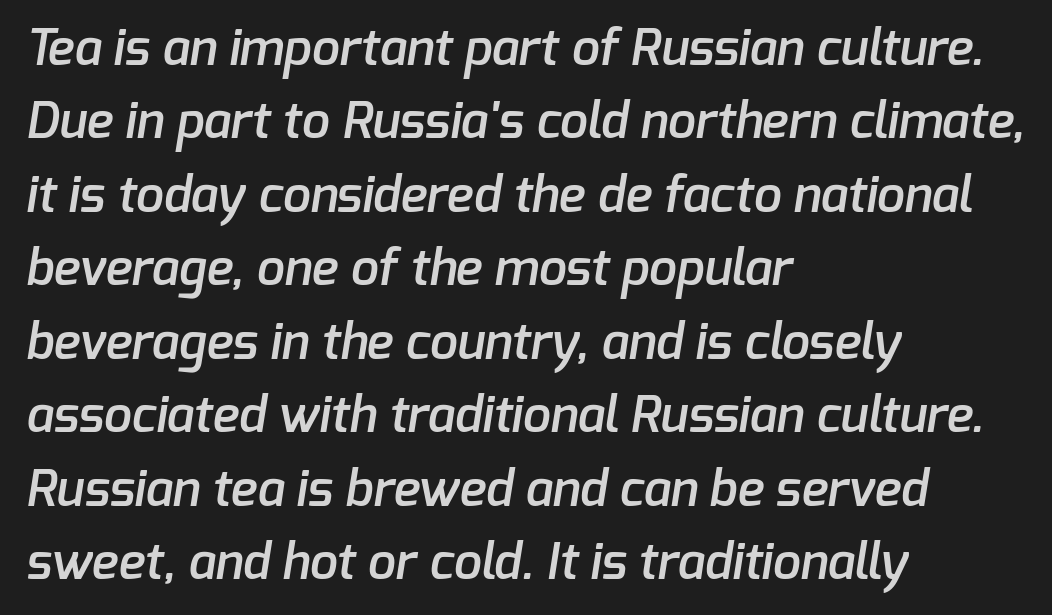
Q: Is the text bold? A: Semi-bold.
Q: Is the typeface a serif or a sans-serif typeface? A: Sans-serif.
Q: Is the text underlined? A: No.
Q: How is the paragraph aligned? A: Left-aligned.
Q: Is the spacing between letters normal or unusually wide? A: Normal.
Q: Is the spacing between lines tight, normal or loose? A: Normal.
Q: Width (condensed, normal, or wide)? A: Normal.
Q: Stroke contrast? A: Low.
Q: x-height? A: Medium.
Q: Monospaced? A: No.
